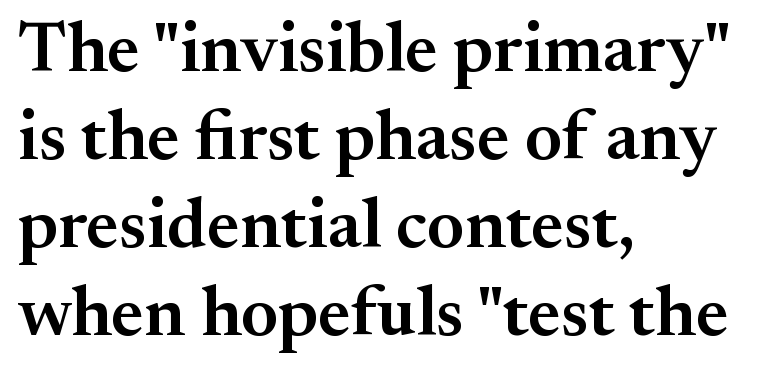
A serif font was chosen for this passage. Is the type bold? Partly — it's a semibold, heavier than regular but not fully bold. Check the space under the baseline: it is left empty. You can tell it's not italic because the verticals are truly vertical. The letters sit at their default tracking, neither squeezed nor spread. Typeset ragged right — the left edge is the straight one.
